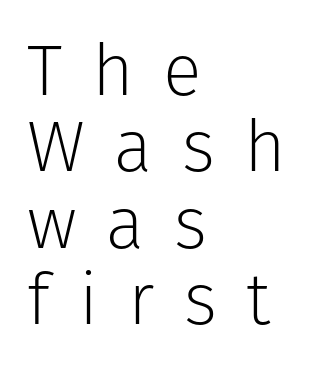
{"serif": "no", "italic": "no", "bold": "no", "weight": "light", "width": "normal", "stroke_contrast": "low", "x_height": "medium", "monospaced": "no", "underline": "no", "align": "left", "line_spacing": "tight", "line_spacing_ratio": 1.06, "letter_spacing": "wide", "letter_spacing_em": 0.41, "glyph_px": 72}
